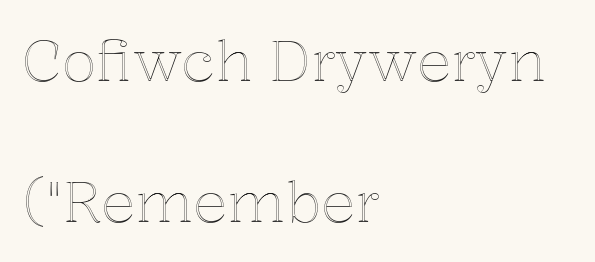
The typography opts for an upright posture over an oblique one. Looks like regular typesetting: each glyph gets only the width it needs. How are the letters spaced? Ordinarily, with no added tracking. Descenders are the only things crossing below the line. Widely set lines give the paragraph a tall, airy silhouette. The rendering anchors every line to the left-hand side.
